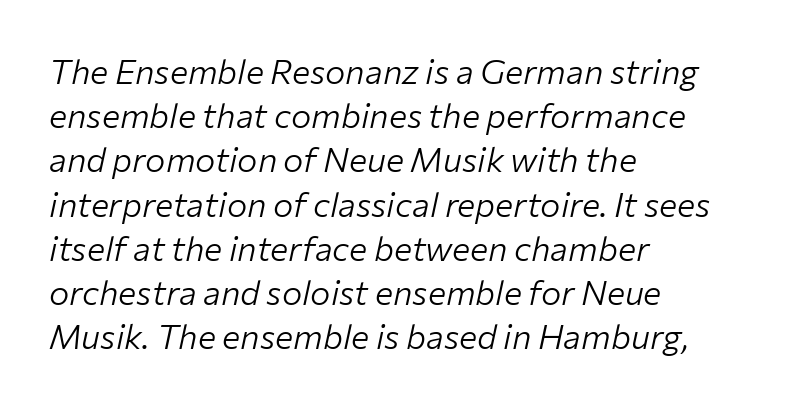
The strokes are not fattened; the text isn't bold. Character widths vary here, with narrow letters taking less room than wide ones. Does extra space separate the letters? No, they use regular spacing. The font's italic variant was chosen for this text.
